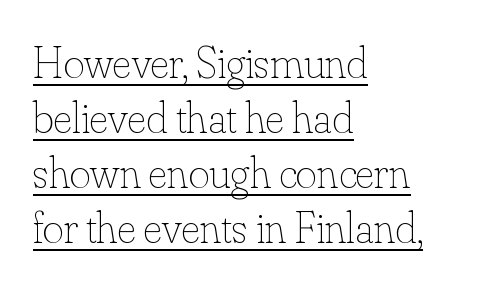
The image shows 45 px thin type, upright; set left-aligned, line spacing 1.22x, normal letter spacing, underlined; low stroke contrast and a small x-height.
